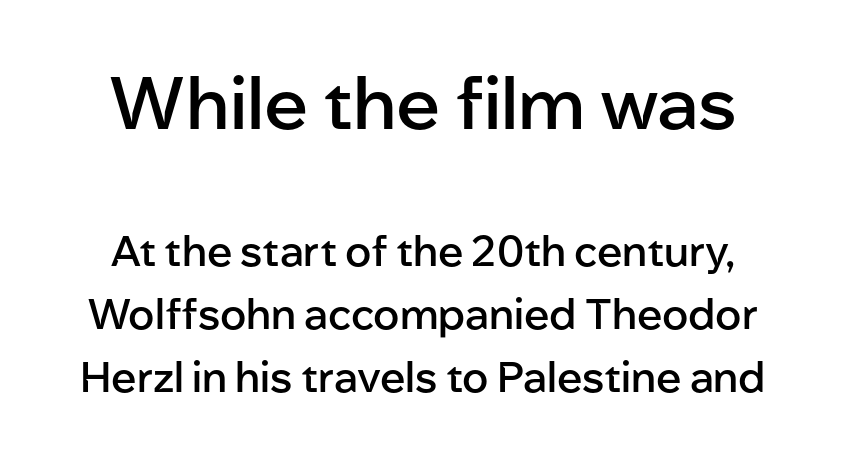
This sample uses plain, unmodified letter spacing. Typographically, this falls in the sans-serif category. Stems and bowls a touch heavier than normal — semibold. The passage shown is typed in a proportional face where columns would drift. The letters stand upright; this is a roman face.
